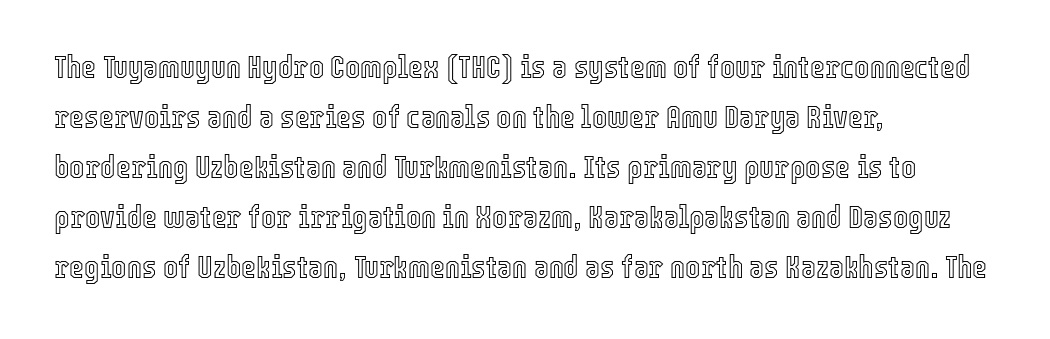
The tracking reads as untouched default to a designer's eye. Rule under the text: the space is simply empty. The specimen reads as upright at a glance. Here the designer chose a conventional face with non-uniform glyph widths. The setting favours the left margin, as ordinary paragraphs usually do. The leading is moderate, giving the passage an even texture.
